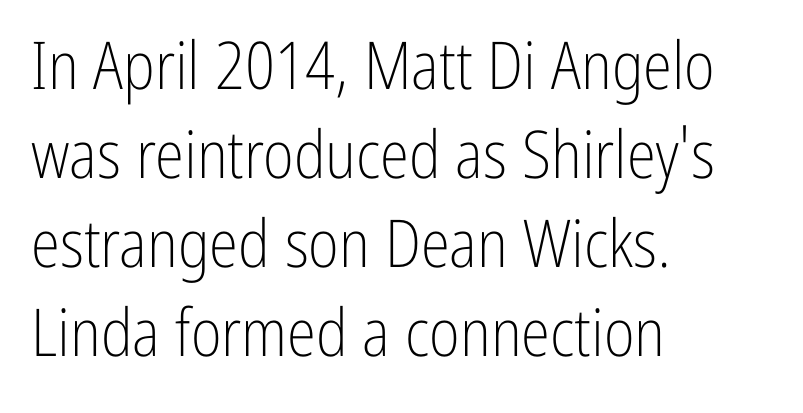
The image shows 66 px light, condensed sans-serif type, upright; set left-aligned, normal line spacing (1.35x), normal letter spacing, not underlined; low stroke contrast and a medium x-height.
